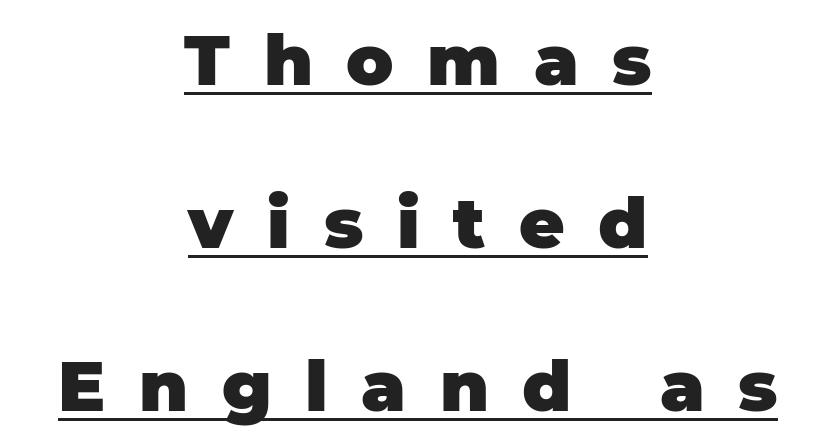
{"serif": "no", "italic": "no", "bold": "yes", "weight": "heavy", "width": "normal", "stroke_contrast": "low", "x_height": "large", "monospaced": "no", "underline": "yes", "align": "center", "line_spacing": "loose", "line_spacing_ratio": 2.33, "letter_spacing": "wide", "letter_spacing_em": 0.48, "glyph_px": 70}
